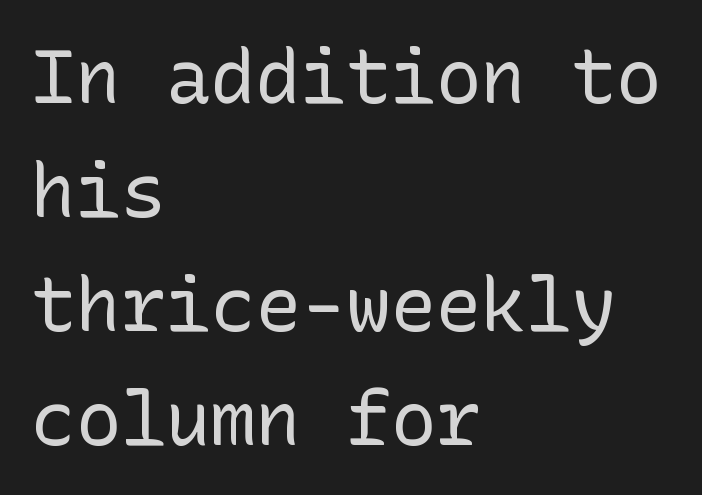
Underlining? Definitely not there. The font's upright variant was chosen for this text. No chunkiness to these letters — they're not bold. I'd call this a sans setting — the letters go barefoot. Normally led — the rows are evenly, conventionally spaced. These lines stack with their left ends in a neat column.
